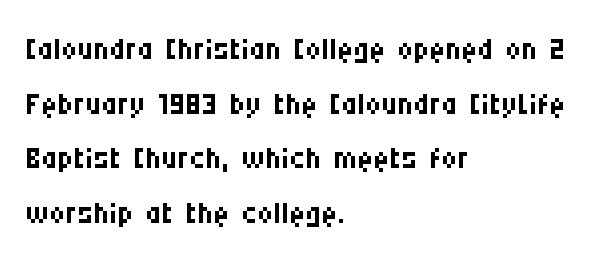
The text block is weighted toward the left margin, trailing off unevenly rightward. Posture: straight, roman, zero tilt. A typesetter would call this proportional, since set widths differ per character. These lines are composed in type without serifs.
